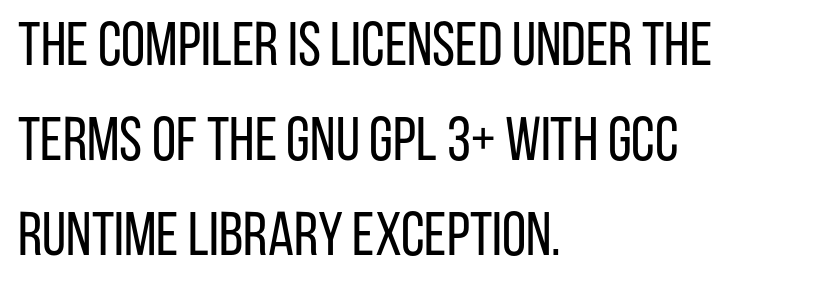
Q: Is the text bold? A: No.
Q: Is the text italic (slanted)? A: No, it is upright.
Q: Is the typeface a serif or a sans-serif typeface? A: Sans-serif.
Q: Is the text underlined? A: No.
Q: How is the paragraph aligned? A: Left-aligned.
Q: Is the spacing between letters normal or unusually wide? A: Normal.
Q: Is the spacing between lines tight, normal or loose? A: Normal.
Q: Width (condensed, normal, or wide)? A: Condensed.
Q: Stroke contrast? A: Low.
Q: x-height? A: Large.
Q: Monospaced? A: No.
